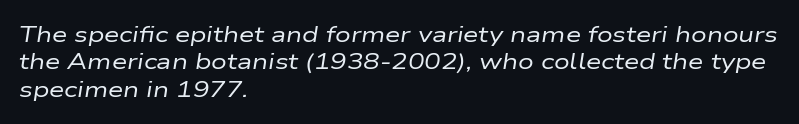
The image shows 22 px text type, italic (leaning right); set left-aligned, normal line spacing (1.25x), normal letter spacing, not underlined.
